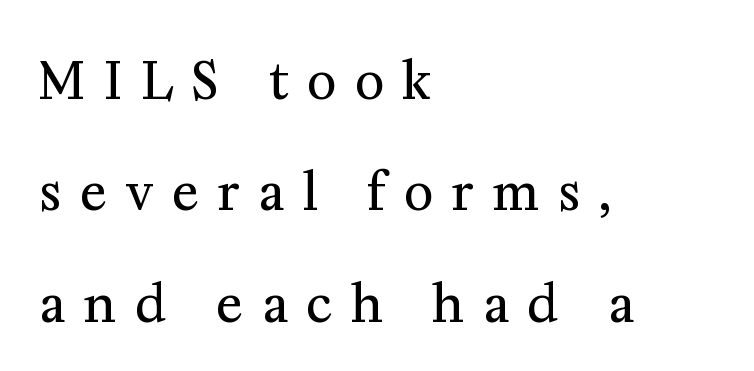
Q: Is the text bold? A: No.
Q: Is the text italic (slanted)? A: No, it is upright.
Q: Is the typeface a serif or a sans-serif typeface? A: Serif.
Q: Is the text underlined? A: No.
Q: How is the paragraph aligned? A: Left-aligned.
Q: Is the spacing between letters normal or unusually wide? A: Unusually wide.
Q: Is the spacing between lines tight, normal or loose? A: Loose.
Q: Width (condensed, normal, or wide)? A: Normal.
Q: Stroke contrast? A: Medium.
Q: x-height? A: Medium.
Q: Monospaced? A: No.
